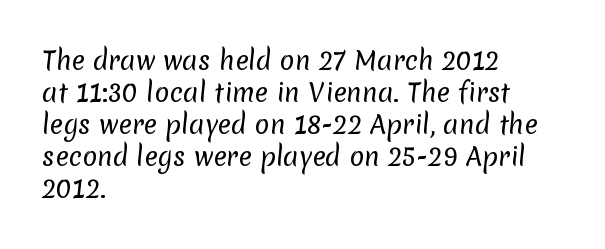
The typeface has the unassuming heft of standard copy or less. Spacing between characters is what you'd get straight out of the box. Short and long lines alike share a common starting point at left. Does the leading feel generous? No, just average.
